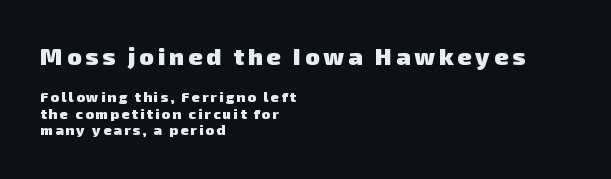
Q: Is the text bold? A: Yes.
Q: Is the text underlined? A: No.
Q: How is the paragraph aligned? A: Left-aligned.
Q: Which block of text is set in a larger size, the first (top) or the second (bottom)? A: The first (top) one.
